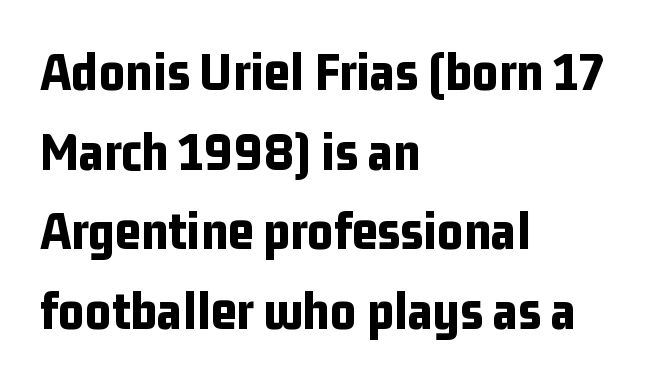
{"serif": "no", "italic": "no", "bold": "yes", "weight": "bold", "width": "condensed", "stroke_contrast": "low", "x_height": "medium", "monospaced": "no", "underline": "no", "align": "left", "line_spacing": "normal", "line_spacing_ratio": 1.42, "letter_spacing": "normal", "letter_spacing_em": 0.0, "glyph_px": 56}
